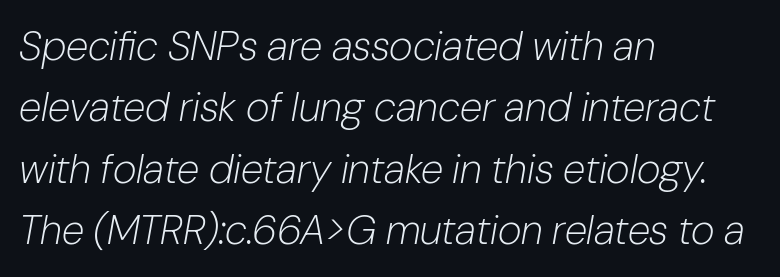
The ragged edge is on the right, which tells us the setting is flush left. Here the glyphs are tracked normally, forming tight word shapes. Compared with typical paragraphs, the rows here are spaced about the same. The passage shown is typed in a proportional face where columns would drift. There's an unmistakable incline to the writing here.
